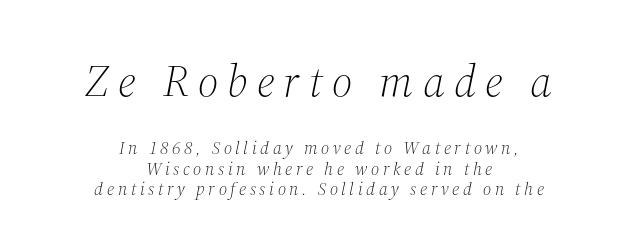
{"serif": "yes", "italic": "yes", "lean": "right", "slant_degrees": 12, "bold": "no", "weight": "light", "width": "normal", "stroke_contrast": "medium", "x_height": "medium", "monospaced": "no", "underline": "no", "align": "center", "line_spacing": "tight", "line_spacing_ratio": 1.12, "letter_spacing": "wide", "letter_spacing_em": 0.2, "larger_block": "first", "size_ratio": 2.5, "glyph_px": 45}
